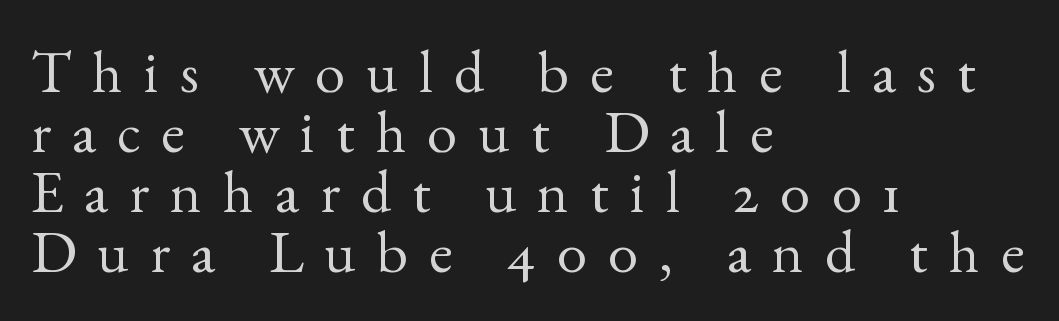
Letters rest on an invisible, unmarked baseline. These lines have a slow, spaced-out rhythm from letter to letter. Leading is clearly below the norm, producing a dense column. Is the block centered? No — it sits flush against the left margin. Is this a fixed-width face? No — the glyphs have proportional, varying widths. In terms of letterform style, serifs are clearly present.
